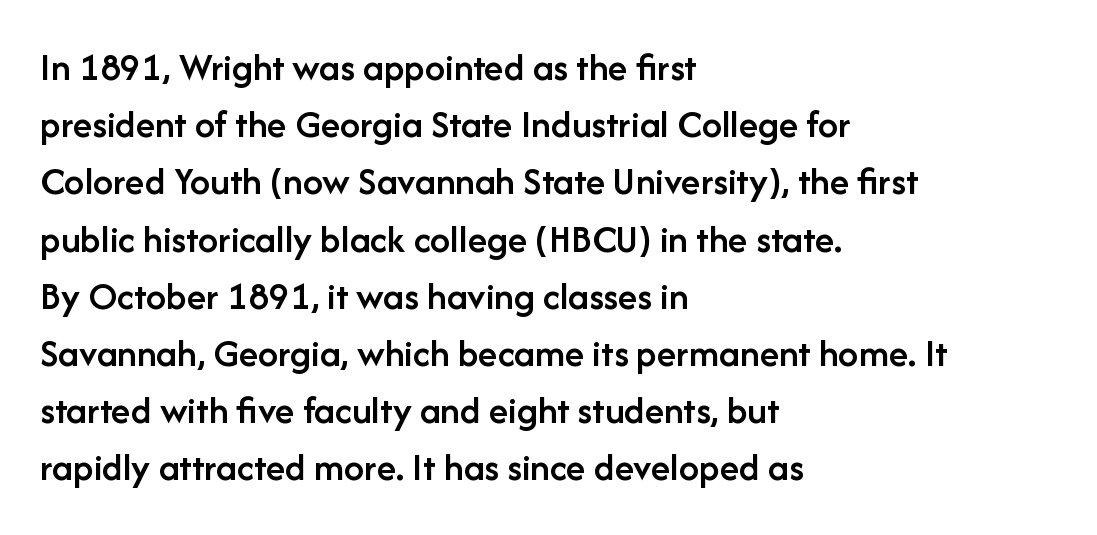
This is moderately heavy type, rendered in semibold. Check the space under the baseline: it is left empty. These lines are rendered in a variable-pitch font. A typesetter would call this zero additional tracking. If you drew a ruler down the left edge, every line would touch it.
